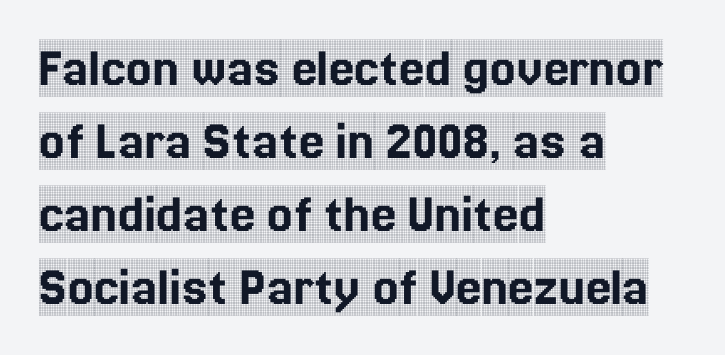
Check under the words: just untouched page. Compared with a centered layout, this one pins lines to the left instead. The type family on display is of the serif kind. Is there much room between lines? A standard amount, neither cramped nor airy. These lines are rendered in a variable-pitch font. This sample uses an upright cut, with every glyph sitting square on the baseline.
